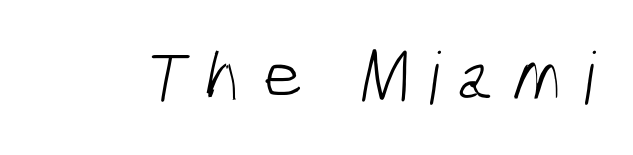
Q: Is the text bold? A: No.
Q: Is the typeface a serif or a sans-serif typeface? A: Sans-serif.
Q: Is the text underlined? A: No.
Q: Is the spacing between letters normal or unusually wide? A: Unusually wide.
Q: Width (condensed, normal, or wide)? A: Condensed.
Q: Stroke contrast? A: Low.
Q: x-height? A: Medium.
Q: Monospaced? A: No.
